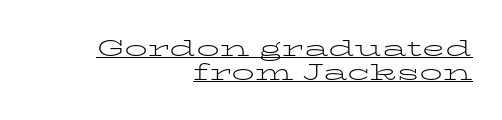
{"italic": "no", "bold": "no", "underline": "yes", "align": "right", "line_spacing": "tight", "line_spacing_ratio": 1.03, "letter_spacing": "normal", "letter_spacing_em": 0.0, "glyph_px": 23}
